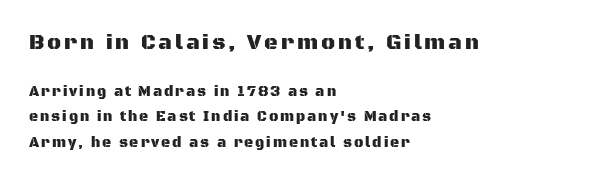
The image shows 21 px text type, upright; set left-aligned, line spacing 1.79x, not underlined; the first (top) block is 1.5x larger.
